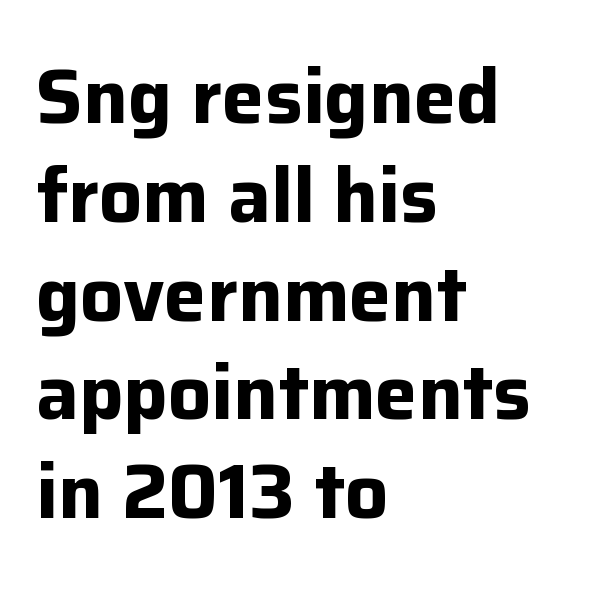
The image shows 76 px bold sans-serif type, upright; set left-aligned, normal line spacing (1.3x), normal letter spacing, not underlined; low stroke contrast and a medium x-height.
